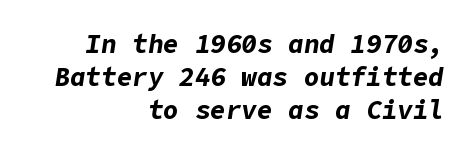
Q: Is the text bold? A: Yes.
Q: Is the text italic (slanted)? A: Yes, it leans right by about 9 degrees.
Q: Is the text underlined? A: No.
Q: How is the paragraph aligned? A: Right-aligned.
Q: Is the spacing between letters normal or unusually wide? A: Normal.
Q: Is the spacing between lines tight, normal or loose? A: Normal.
